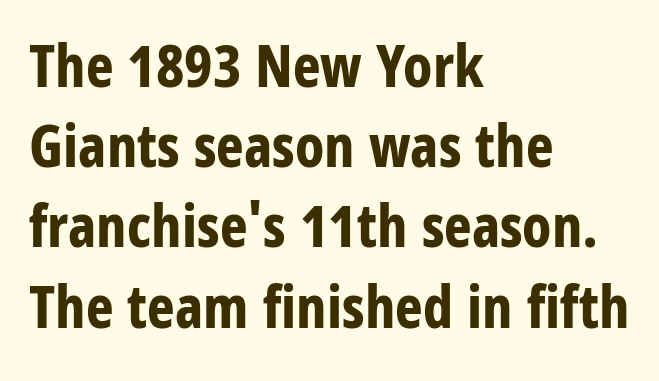
Q: Is the text bold? A: Yes.
Q: Is the text italic (slanted)? A: No, it is upright.
Q: Is the typeface a serif or a sans-serif typeface? A: Sans-serif.
Q: Is the text underlined? A: No.
Q: How is the paragraph aligned? A: Left-aligned.
Q: Is the spacing between letters normal or unusually wide? A: Normal.
Q: Is the spacing between lines tight, normal or loose? A: Normal.
Q: Width (condensed, normal, or wide)? A: Condensed.
Q: Stroke contrast? A: Low.
Q: x-height? A: Large.
Q: Monospaced? A: No.
